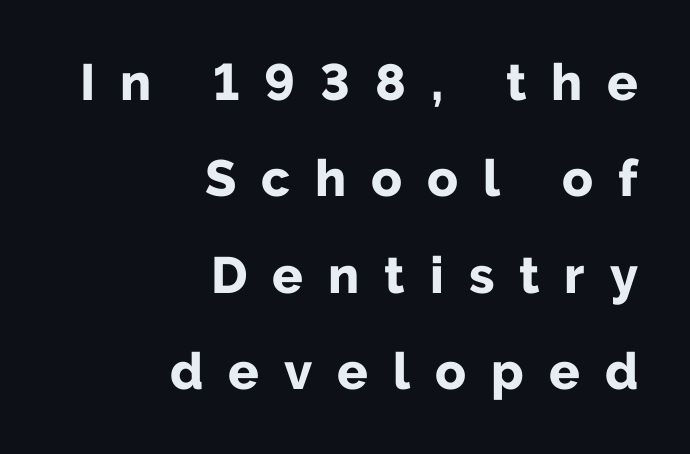
The image shows 51 px bold sans-serif type, upright; set right-aligned, line spacing 1.89x, unusually wide letter spacing (+0.49 em), not underlined; low stroke contrast and a medium x-height.
